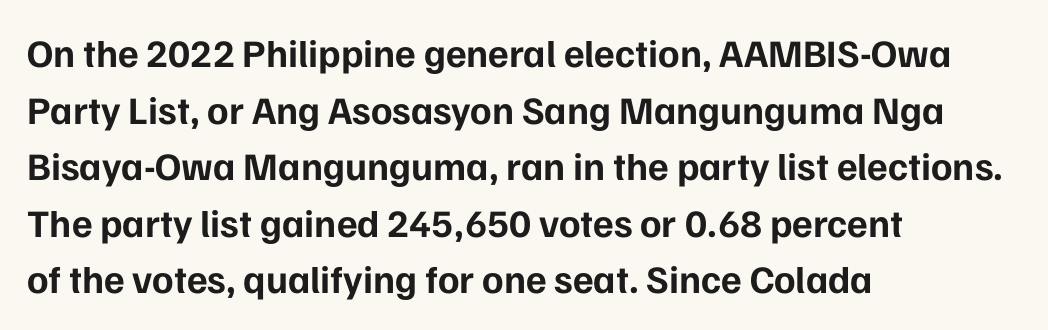
The image shows 39 px bold sans-serif type, upright; set left-aligned, normal line spacing (1.45x), normal letter spacing, not underlined; low stroke contrast and a medium x-height.
